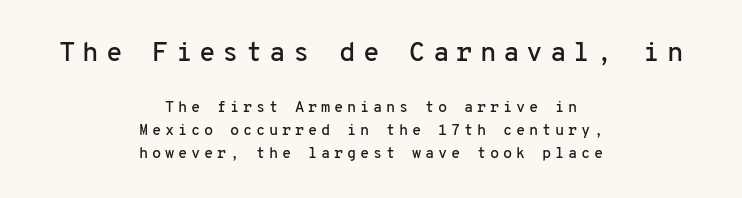
Q: Is the text italic (slanted)? A: No, it is upright.
Q: Is the text underlined? A: No.
Q: How is the paragraph aligned? A: Centered.
Q: Is the spacing between letters normal or unusually wide? A: Unusually wide.
Q: Is the spacing between lines tight, normal or loose? A: Normal.
Q: Which block of text is set in a larger size, the first (top) or the second (bottom)? A: The first (top) one.
